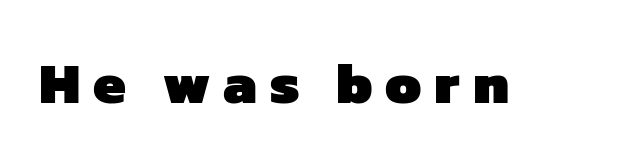
Q: Is the text bold? A: Yes.
Q: Is the typeface a serif or a sans-serif typeface? A: Sans-serif.
Q: Is the text underlined? A: No.
Q: Is the spacing between letters normal or unusually wide? A: Unusually wide.
Q: Width (condensed, normal, or wide)? A: Normal.
Q: Stroke contrast? A: Low.
Q: x-height? A: Medium.
Q: Monospaced? A: No.
